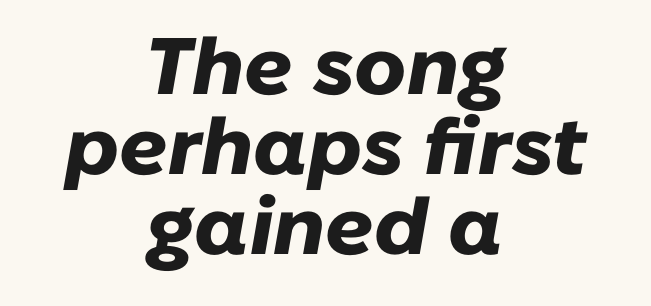
The image shows 80 px heavy type, italic (leaning right); set centered, tight line spacing (1.0x), normal letter spacing, not underlined; low stroke contrast and a medium x-height.
